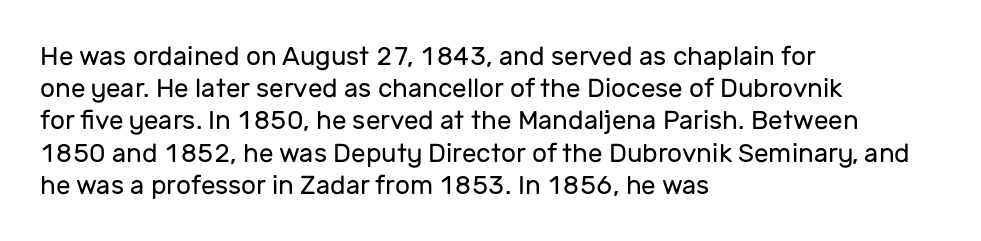
No letter is thick-stroked: the sample isn't bold. The lettering stays uniformly vertical, giving the passage a roman look. This sample uses plain, unmodified letter spacing. These lines stack with their left ends in a neat column. The gap between lines stays unmarked.
